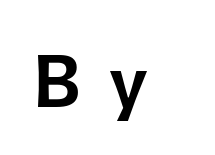
What stands out about the letter spacing? Its width — letters are far apart. The designer went with a sans here, leaving each stem footless. If you drew a line through each stem, it would be perfectly vertical. Think of a printed novel: that variable character pitch is what you see here.
